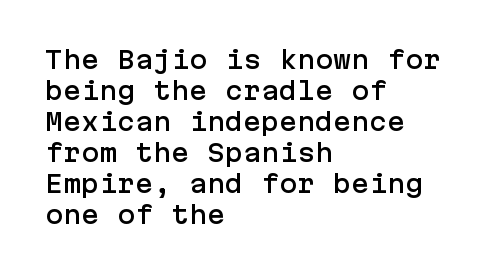
The image shows 24 px text type, upright; set left-aligned, normal line spacing (1.29x), normal letter spacing, not underlined.
